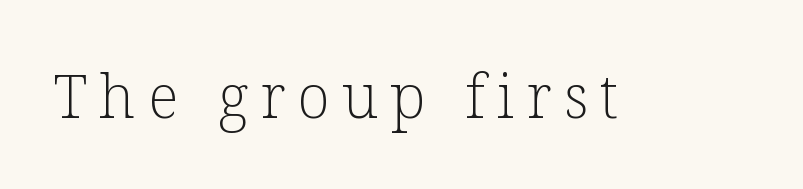
The image shows 60 px light serif type, upright; set unusually wide letter spacing (+0.2 em), not underlined; low stroke contrast and a medium x-height.
